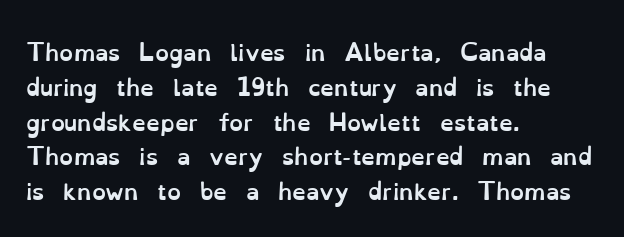
One-word summary of the alignment: left. Characters remain perfectly vertical along every line. Words float on clear page, feet unadorned. Look at the tracking — it's just the regular setting, nothing added.
